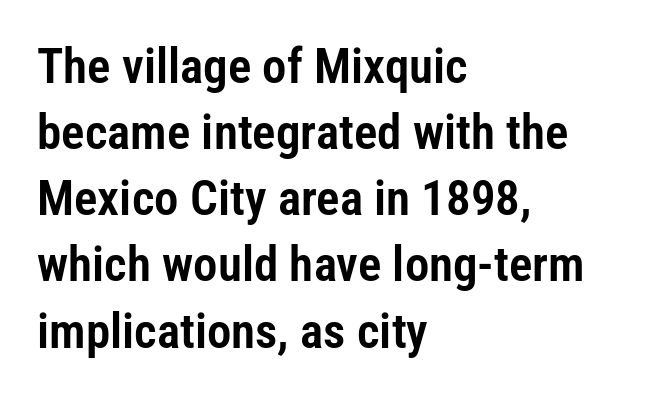
Q: Is the text italic (slanted)? A: No, it is upright.
Q: Is the typeface a serif or a sans-serif typeface? A: Sans-serif.
Q: Is the text underlined? A: No.
Q: How is the paragraph aligned? A: Left-aligned.
Q: Is the spacing between letters normal or unusually wide? A: Normal.
Q: Is the spacing between lines tight, normal or loose? A: Normal.
Q: Width (condensed, normal, or wide)? A: Condensed.
Q: Stroke contrast? A: Low.
Q: x-height? A: Medium.
Q: Monospaced? A: No.
